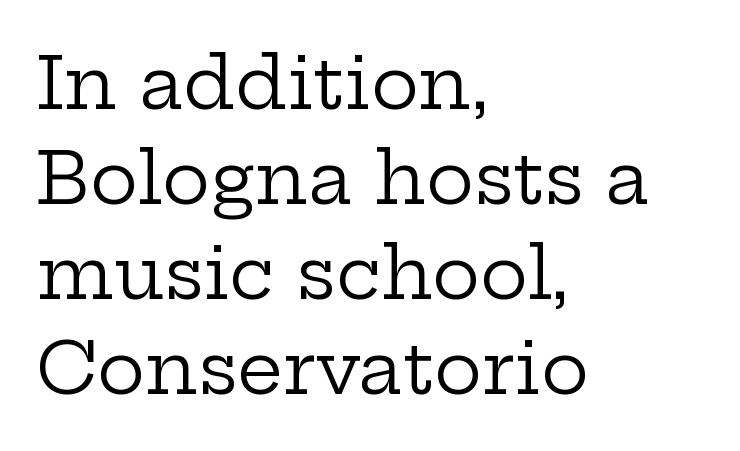
Q: Is the text bold? A: No.
Q: Is the text italic (slanted)? A: No, it is upright.
Q: Is the typeface a serif or a sans-serif typeface? A: Serif.
Q: Is the text underlined? A: No.
Q: How is the paragraph aligned? A: Left-aligned.
Q: Is the spacing between letters normal or unusually wide? A: Normal.
Q: Is the spacing between lines tight, normal or loose? A: Normal.
Q: Width (condensed, normal, or wide)? A: Wide.
Q: Stroke contrast? A: Low.
Q: x-height? A: Medium.
Q: Monospaced? A: No.
